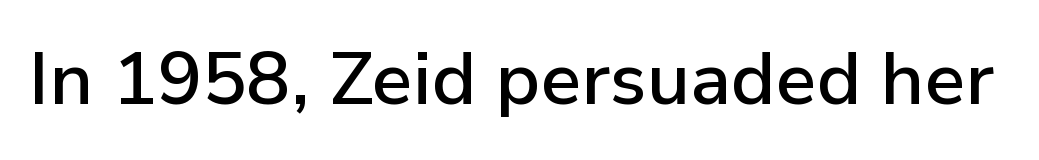
The image shows 74 px sans-serif type, upright; set normal letter spacing, not underlined; low stroke contrast and a medium x-height.
